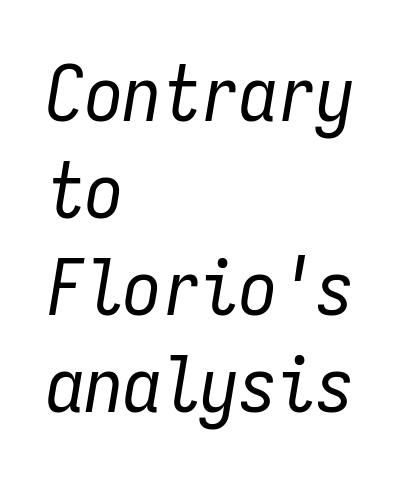
Spacing verdict: monospaced, one width for all characters. The vertical gap from one line to the next is medium. This rendering leaves character spacing at its baseline value. All the whitespace from short lines collects on the right. Quick note: underline off. Looking at the ascenders, they clearly lean.
